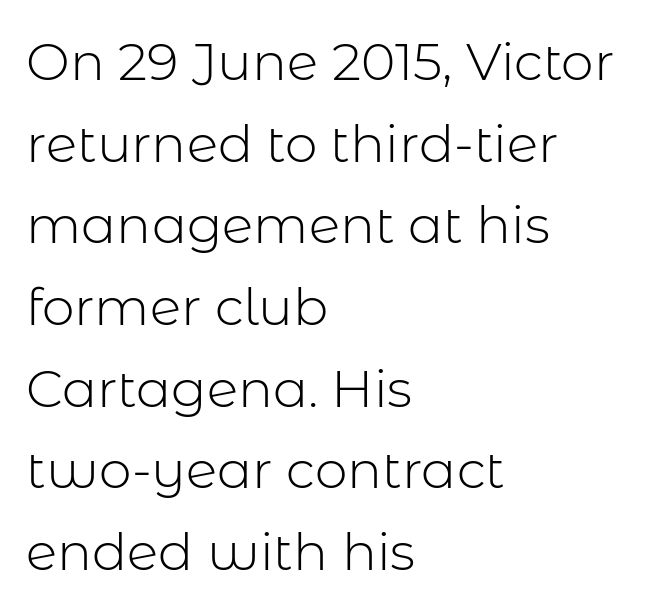
The image shows 52 px light sans-serif type, upright; set left-aligned, normal line spacing (1.57x), normal letter spacing, not underlined; low stroke contrast and a medium x-height.
